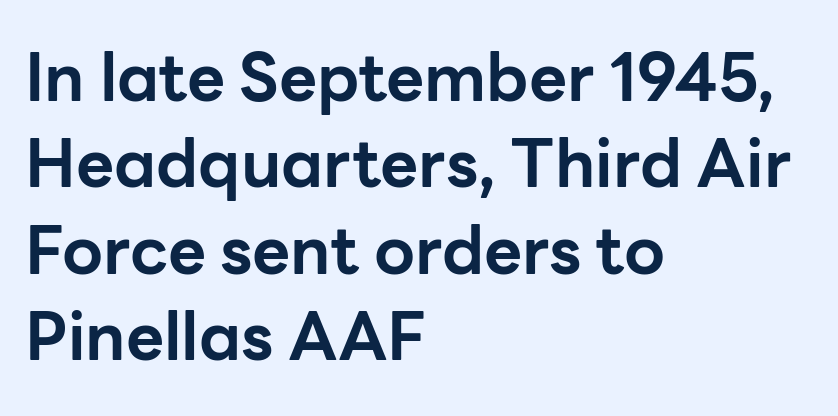
{"serif": "no", "italic": "no", "bold": "yes", "weight": "bold", "width": "normal", "stroke_contrast": "low", "x_height": "medium", "monospaced": "no", "underline": "no", "align": "left", "line_spacing": "normal", "line_spacing_ratio": 1.31, "letter_spacing": "normal", "letter_spacing_em": 0.0, "glyph_px": 66}
